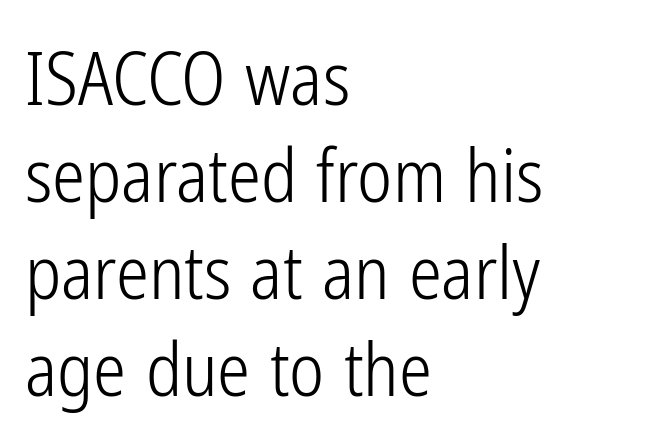
Q: Is the text bold? A: No.
Q: Is the text italic (slanted)? A: No, it is upright.
Q: Is the typeface a serif or a sans-serif typeface? A: Sans-serif.
Q: Is the text underlined? A: No.
Q: How is the paragraph aligned? A: Left-aligned.
Q: Is the spacing between letters normal or unusually wide? A: Normal.
Q: Is the spacing between lines tight, normal or loose? A: Normal.
Q: Width (condensed, normal, or wide)? A: Condensed.
Q: Stroke contrast? A: Low.
Q: x-height? A: Medium.
Q: Monospaced? A: No.
